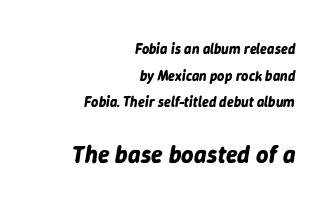
Is the block centered? No — it sits flush against the right margin. Emphasis-style slanted type is in use. A full-strength bold gives these letters their thick strokes. The designer gave the closing block more size than the opening block. If you measured baseline to baseline, you'd find a long distance. Anything drawn beneath the words? Only blank space.
